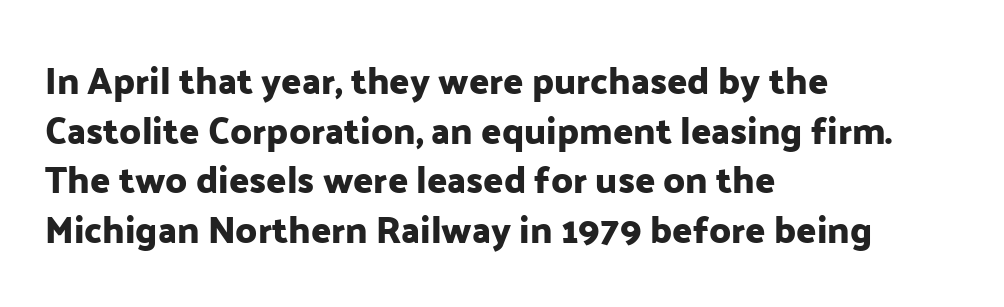
{"serif": "no", "italic": "no", "width": "normal", "stroke_contrast": "low", "x_height": "medium", "monospaced": "no", "underline": "no", "align": "left", "line_spacing": "normal", "line_spacing_ratio": 1.34, "letter_spacing": "normal", "letter_spacing_em": 0.0, "glyph_px": 37}
